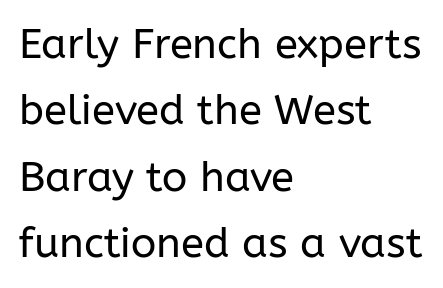
Does the leading feel generous? No, just average. The rendering uses natural spacing where letterforms have individual widths. These lines keep a tight, regular rhythm from letter to letter. The paragraph shown leans on its left margin. Weight class: somewhere from thin through regular.
